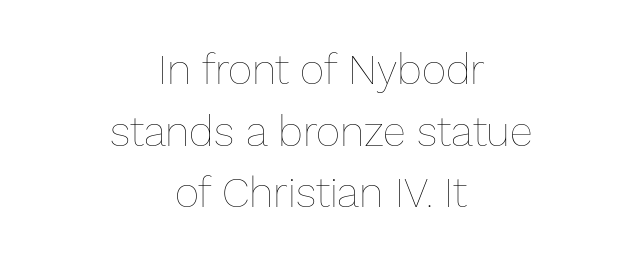
The image shows 42 px thin type, upright; set centered, normal line spacing (1.47x), normal letter spacing, not underlined; low stroke contrast and a medium x-height.
